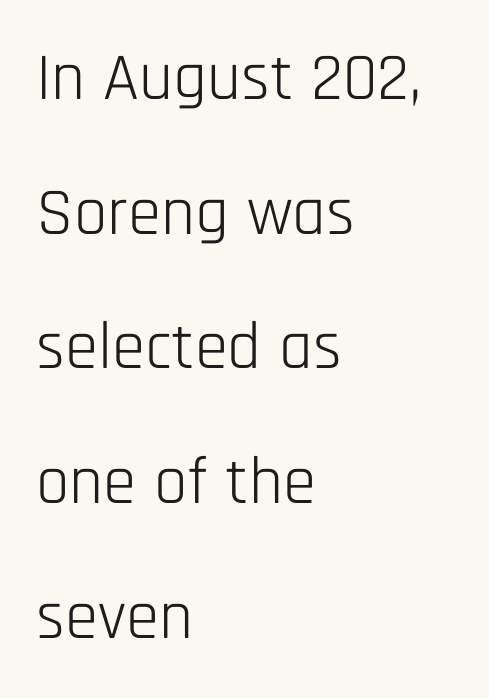
The image shows 67 px light, condensed sans-serif type, upright; set left-aligned, loose line spacing (2.01x), normal letter spacing, not underlined; low stroke contrast and a large x-height.
